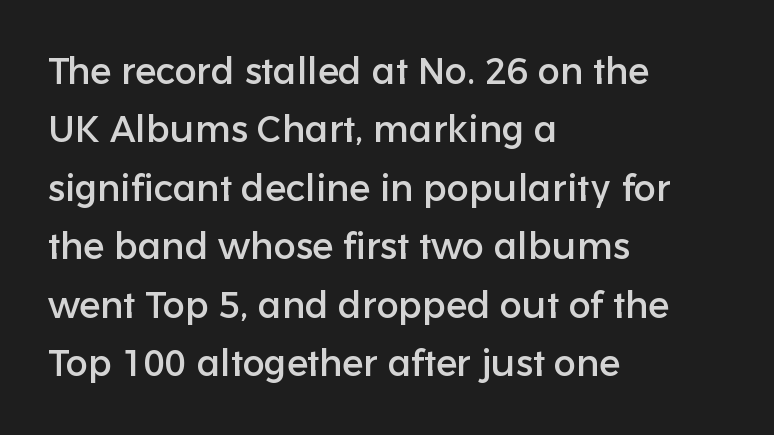
The image shows 37 px sans-serif type, upright; set left-aligned, normal line spacing (1.58x), normal letter spacing, not underlined; low stroke contrast and a medium x-height.
